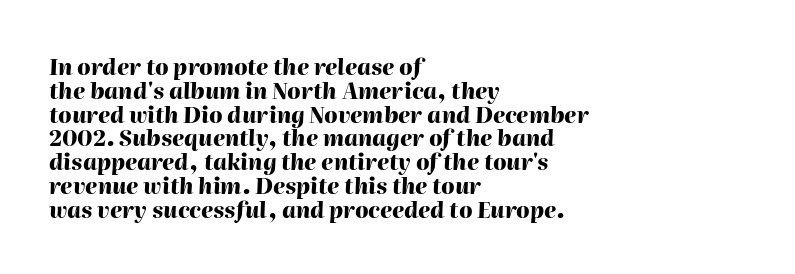
Q: Is the text bold? A: Yes.
Q: Is the text italic (slanted)? A: Yes, it leans right by about 2 degrees.
Q: Is the text underlined? A: No.
Q: How is the paragraph aligned? A: Left-aligned.
Q: Is the spacing between letters normal or unusually wide? A: Normal.
Q: Is the spacing between lines tight, normal or loose? A: Tight.
